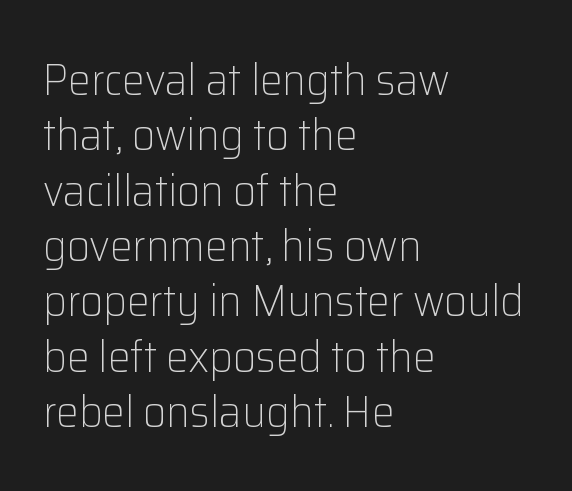
{"serif": "no", "italic": "no", "bold": "no", "weight": "light", "width": "normal", "stroke_contrast": "low", "x_height": "medium", "monospaced": "no", "underline": "no", "align": "left", "line_spacing_ratio": 1.23, "letter_spacing": "normal", "letter_spacing_em": 0.0, "glyph_px": 45}
